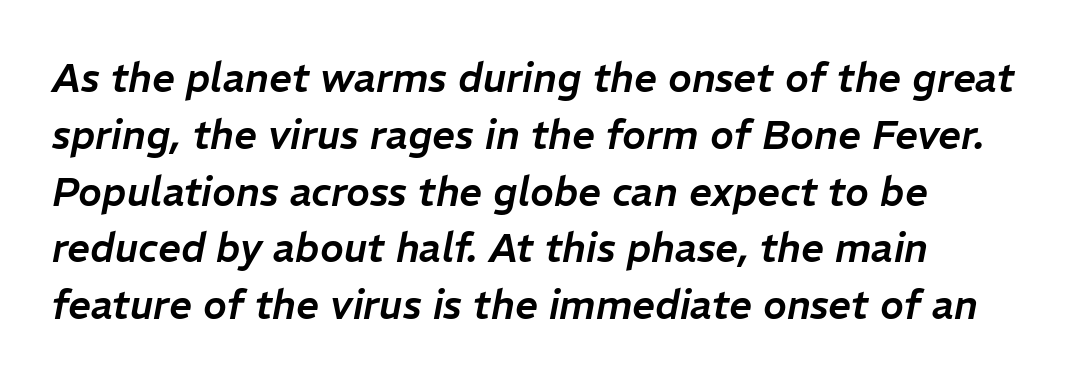
{"italic": "yes", "lean": "right", "slant_degrees": 11, "width": "normal", "stroke_contrast": "low", "x_height": "medium", "monospaced": "no", "underline": "no", "line_spacing": "normal", "line_spacing_ratio": 1.42, "letter_spacing": "normal", "letter_spacing_em": 0.0, "glyph_px": 40}
